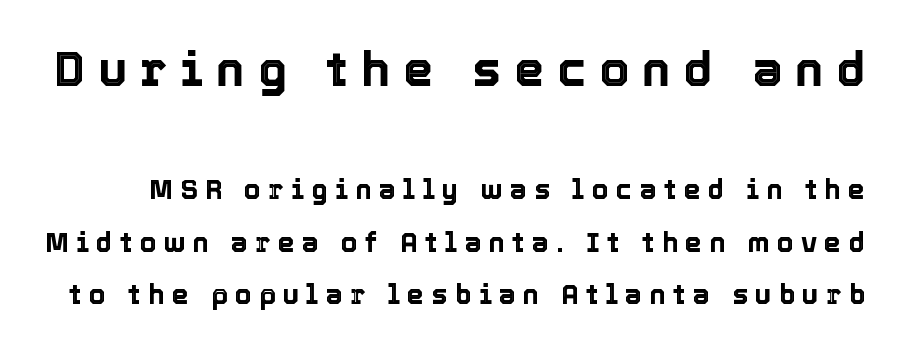
The face used here is proportionally spaced, like ordinary book or web type. Vertical strokes here are truly vertical. Spacing between characters has been opened up far beyond the box default. The face used here appears at its bigger size in the upper chunk.
